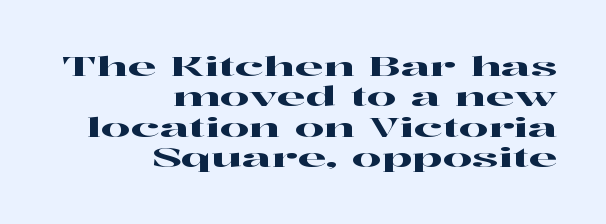
The lines are quadded right. Tracking value appears to be zero — textbook default spacing. The foot of each line stays bare and open. Every character sits straight up, as roman type does.
